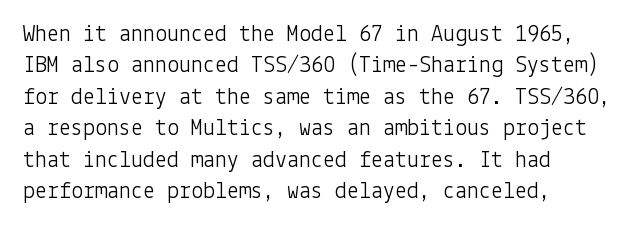
What stands out about the letter spacing? Nothing — it is the standard amount. Unmarked baselines from the first word to the last. The rendering anchors every line to the left-hand side. Regarding leading, the lines here are spaced in the standard way. Compared with a typical body face, this is equally light or lighter still. In terms of posture, this sample is upright.
